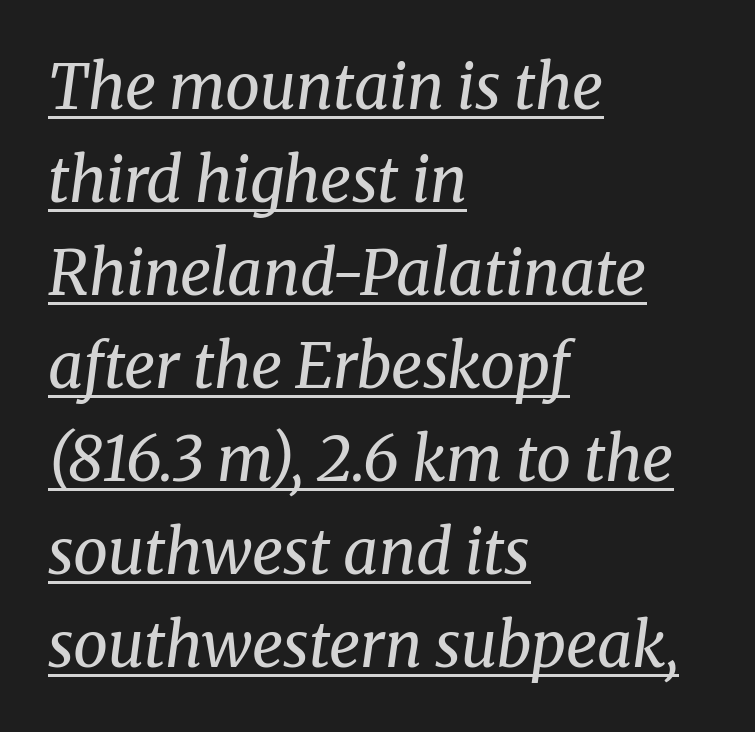
The image shows 62 px regular-weight serif type, italic (leaning right); set left-aligned, normal line spacing (1.5x), normal letter spacing, underlined; medium stroke contrast and a medium x-height.
